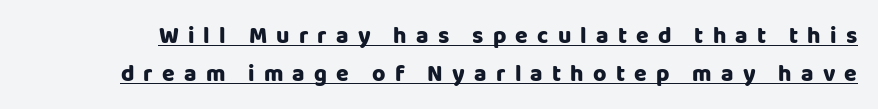
You could only call the tracking loose — the letters float apart. A continuous stroke trails under the words, as in a hyperlink. Horizontal bands of white between lines are of average thickness. Ascenders rise straight up at ninety degrees.
